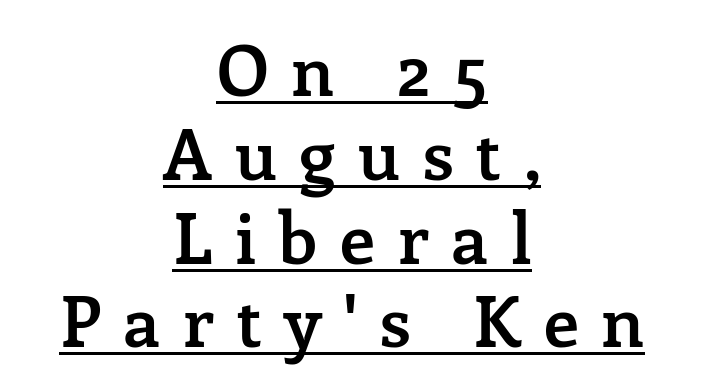
Q: Is the text bold? A: Semi-bold.
Q: Is the text italic (slanted)? A: No, it is upright.
Q: Is the typeface a serif or a sans-serif typeface? A: Serif.
Q: Is the text underlined? A: Yes.
Q: How is the paragraph aligned? A: Centered.
Q: Is the spacing between letters normal or unusually wide? A: Unusually wide.
Q: Width (condensed, normal, or wide)? A: Normal.
Q: Stroke contrast? A: Low.
Q: x-height? A: Medium.
Q: Monospaced? A: No.
